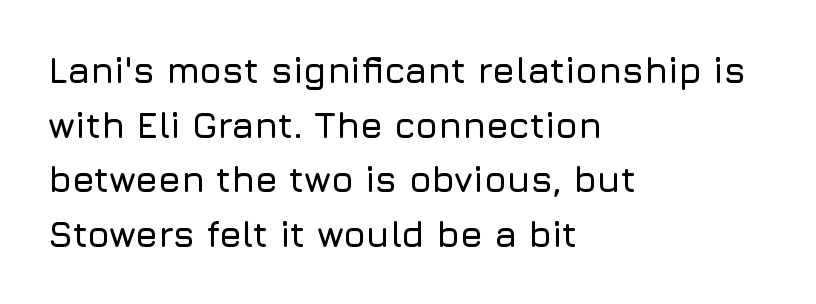
Q: Is the text italic (slanted)? A: No, it is upright.
Q: Is the typeface a serif or a sans-serif typeface? A: Sans-serif.
Q: Is the text underlined? A: No.
Q: How is the paragraph aligned? A: Left-aligned.
Q: Is the spacing between letters normal or unusually wide? A: Normal.
Q: Is the spacing between lines tight, normal or loose? A: Normal.
Q: Width (condensed, normal, or wide)? A: Normal.
Q: Stroke contrast? A: Low.
Q: x-height? A: Medium.
Q: Monospaced? A: No.
